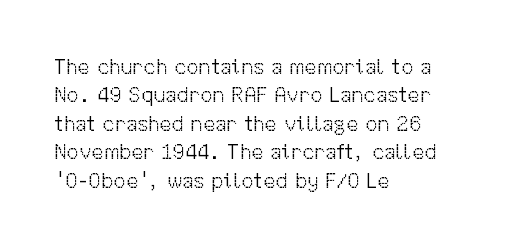
Rule under the text: the space is simply empty. Honestly, the letter spacing is just normal — you wouldn't notice it. The font's upright variant was chosen for this text. The strokes are not fattened; the text isn't bold. Layout note: lines flush left. The designer left line spacing at the default.
